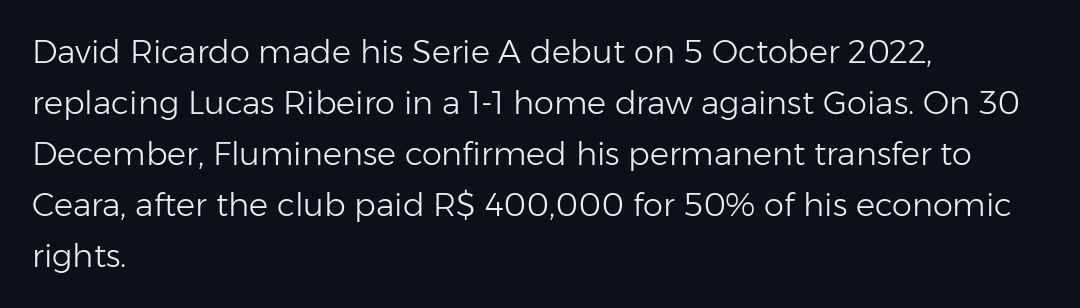
The image shows 32 px light sans-serif type, upright; set left-aligned, normal line spacing (1.59x), normal letter spacing, not underlined; low stroke contrast and a medium x-height.
